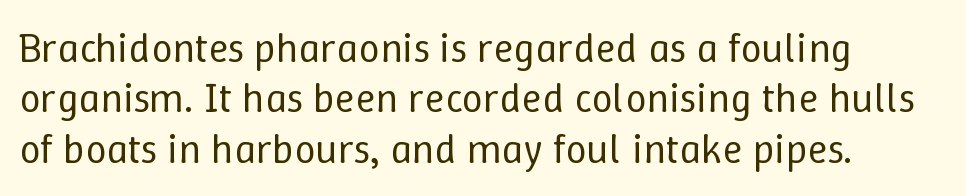
Horizontally, the lines are justified to the leading edge only. Ascenders rise straight up at ninety degrees. The letters advance in unequal steps, a hallmark of proportional type. Nothing heavy about these letters — not bold at all. Type without underlining. Each word holds together tightly as a unit, with standard inter-letter gaps.
